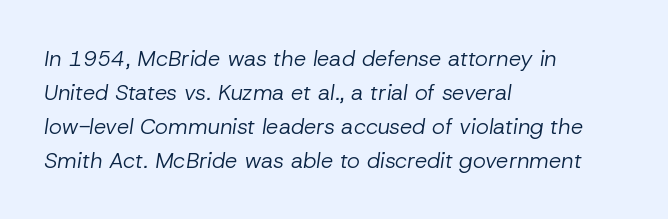
{"italic": "yes", "lean": "right", "slant_degrees": 8, "bold": "no", "underline": "no", "align": "left", "line_spacing": "normal", "line_spacing_ratio": 1.54, "letter_spacing": "normal", "letter_spacing_em": 0.0, "glyph_px": 22}
